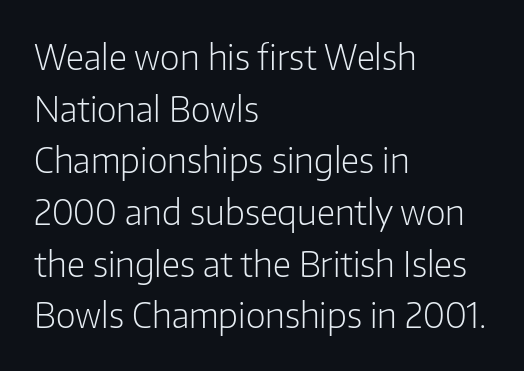
The image shows 34 px light sans-serif type, upright; set left-aligned, normal line spacing (1.52x), normal letter spacing, not underlined; low stroke contrast and a medium x-height.
